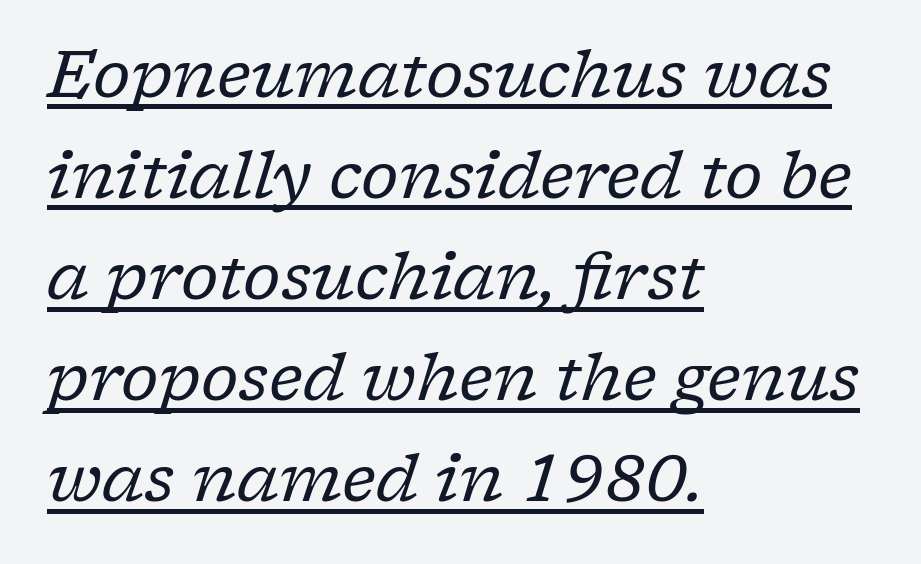
The image shows 64 px regular-weight serif type, italic (leaning right); set left-aligned, normal line spacing (1.58x), normal letter spacing, underlined; low stroke contrast and a medium x-height.
